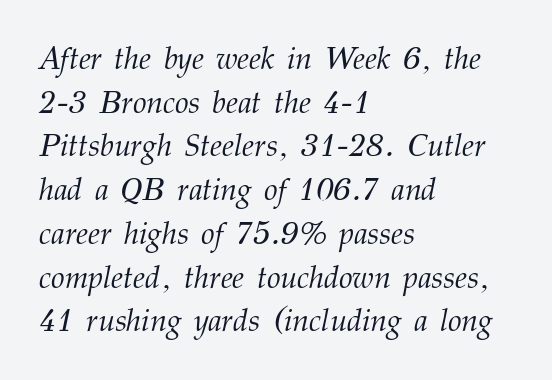
Q: Is the text bold? A: No.
Q: Is the text italic (slanted)? A: Yes, it leans right by about 12 degrees.
Q: Is the typeface a serif or a sans-serif typeface? A: Serif.
Q: Is the text underlined? A: No.
Q: How is the paragraph aligned? A: Left-aligned.
Q: Is the spacing between letters normal or unusually wide? A: Normal.
Q: Is the spacing between lines tight, normal or loose? A: Normal.
Q: Width (condensed, normal, or wide)? A: Normal.
Q: Stroke contrast? A: Medium.
Q: x-height? A: Medium.
Q: Monospaced? A: No.
